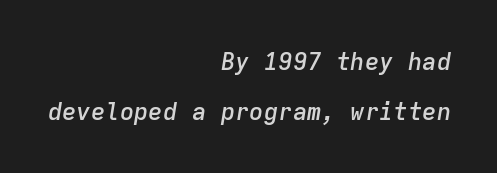
These lines stand farther apart than default settings would place them. Weight: semibold (demi). Glance below the letters and you will spot only blank space. The letters are slanted; this is an italic face.
